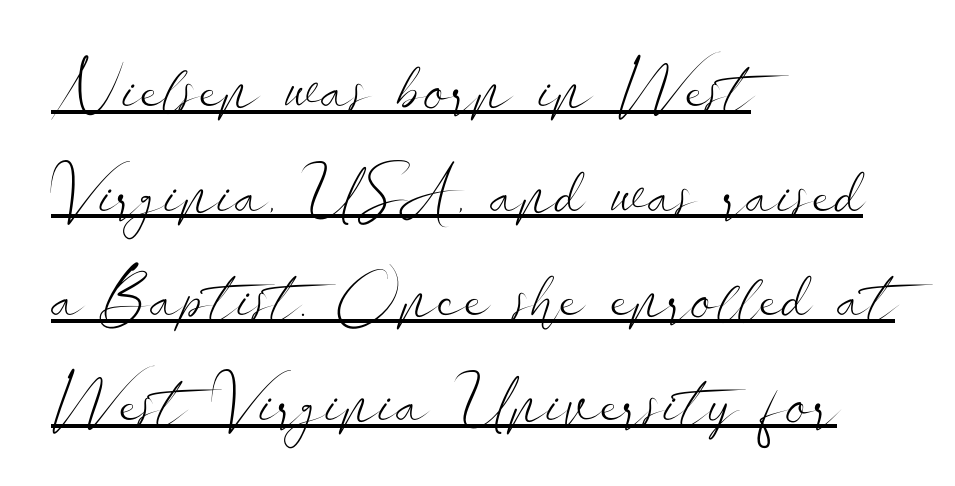
{"serif": "no", "bold": "no", "weight": "light", "width": "wide", "stroke_contrast": "low", "x_height": "small", "monospaced": "no", "underline": "yes", "align": "left", "line_spacing": "normal", "line_spacing_ratio": 1.54, "letter_spacing": "normal", "letter_spacing_em": 0.0, "glyph_px": 68}
